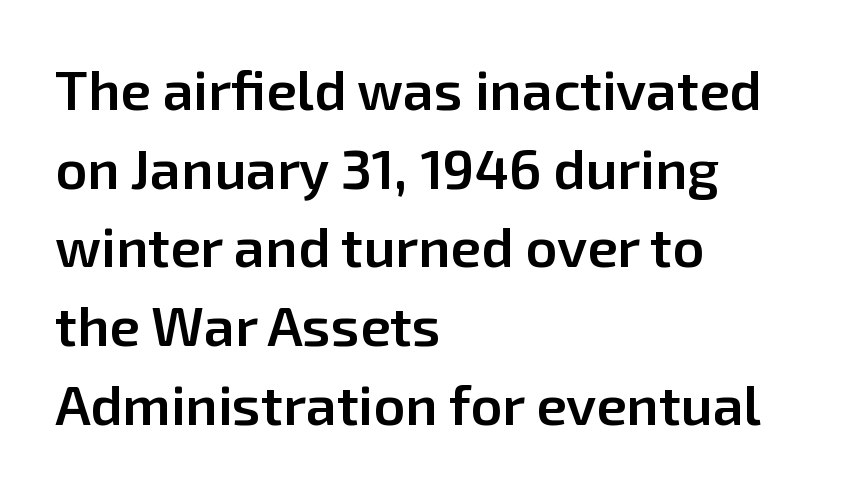
{"serif": "no", "italic": "no", "bold": "semi", "weight": "semibold", "width": "normal", "stroke_contrast": "low", "x_height": "medium", "monospaced": "no", "underline": "no", "align": "left", "line_spacing": "normal", "line_spacing_ratio": 1.43, "letter_spacing": "normal", "letter_spacing_em": 0.0, "glyph_px": 55}
